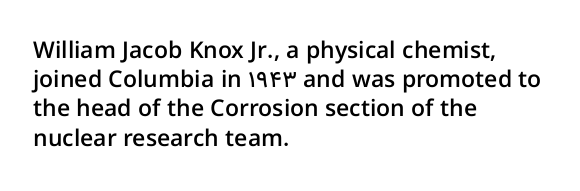
Q: Is the text bold? A: Semi-bold.
Q: Is the text italic (slanted)? A: No, it is upright.
Q: Is the text underlined? A: No.
Q: How is the paragraph aligned? A: Left-aligned.
Q: Is the spacing between letters normal or unusually wide? A: Normal.
Q: Is the spacing between lines tight, normal or loose? A: Normal.
